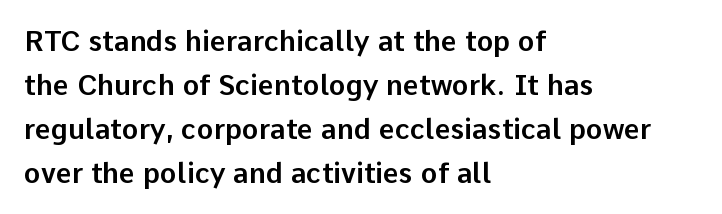
The image shows 28 px sans-serif type, upright; set left-aligned, normal line spacing (1.57x), normal letter spacing, not underlined; low stroke contrast and a medium x-height.
